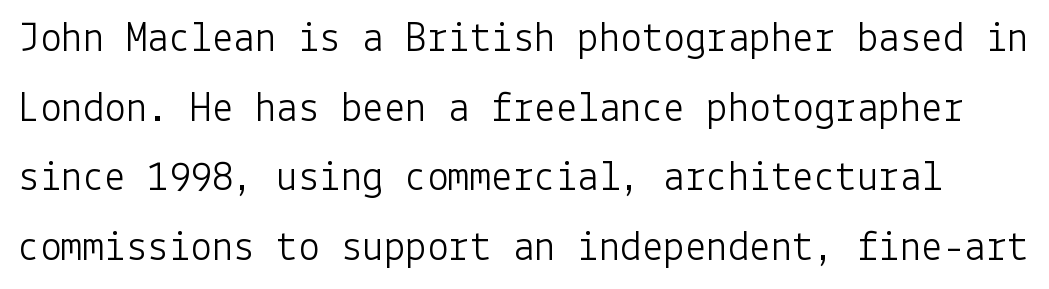
{"serif": "no", "italic": "no", "bold": "no", "weight": "light", "width": "normal", "stroke_contrast": "low", "x_height": "medium", "underline": "no", "line_spacing": "normal", "line_spacing_ratio": 1.62, "letter_spacing": "normal", "letter_spacing_em": 0.0, "glyph_px": 43}
